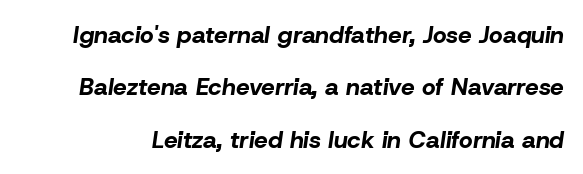
{"italic": "yes", "lean": "right", "slant_degrees": 8, "bold": "yes", "underline": "no", "line_spacing": "loose", "line_spacing_ratio": 2.18, "letter_spacing": "normal", "letter_spacing_em": 0.0, "glyph_px": 24}
